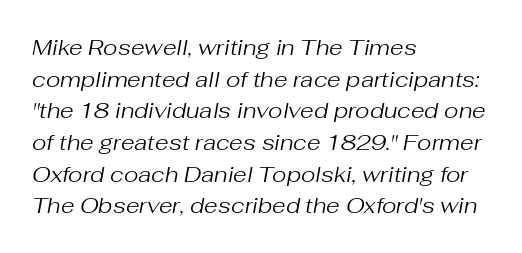
{"italic": "yes", "lean": "right", "slant_degrees": 10, "bold": "no", "underline": "no", "align": "left", "line_spacing": "normal", "line_spacing_ratio": 1.44, "letter_spacing": "normal", "letter_spacing_em": 0.0, "glyph_px": 22}
